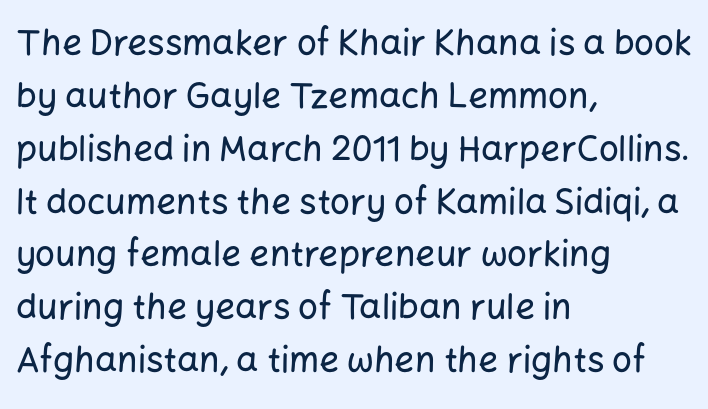
{"serif": "no", "italic": "no", "width": "normal", "stroke_contrast": "low", "x_height": "medium", "monospaced": "no", "underline": "no", "align": "left", "line_spacing": "normal", "line_spacing_ratio": 1.51, "letter_spacing": "normal", "letter_spacing_em": 0.0, "glyph_px": 35}
